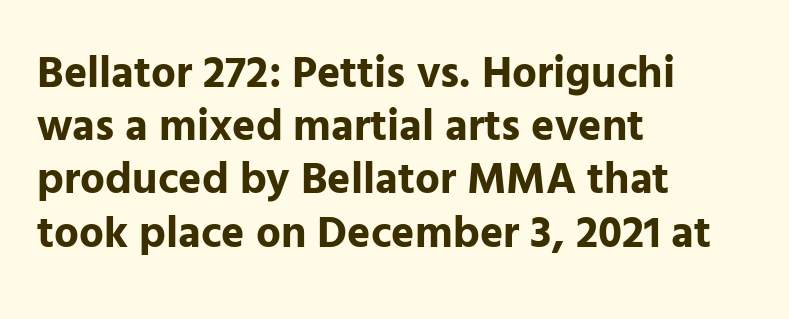
{"serif": "no", "italic": "no", "bold": "yes", "weight": "bold", "width": "normal", "stroke_contrast": "low", "x_height": "medium", "monospaced": "no", "underline": "no", "align": "left", "line_spacing_ratio": 1.21, "letter_spacing": "normal", "letter_spacing_em": 0.0, "glyph_px": 44}
